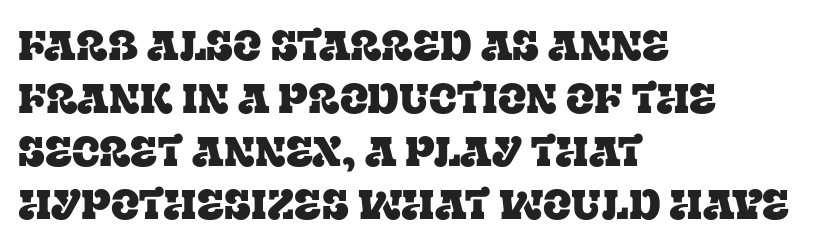
The image shows 42 px serif type, upright; set left-aligned, normal line spacing (1.26x), normal letter spacing, not underlined; low stroke contrast and a large x-height.
